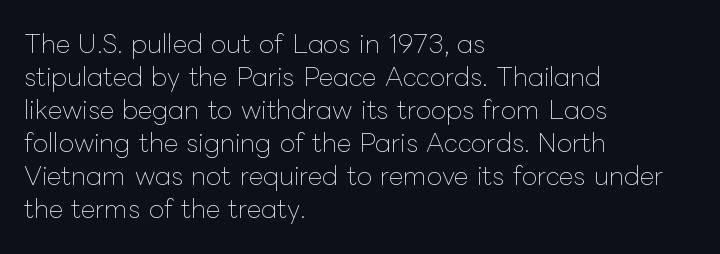
Q: Is the text bold? A: No.
Q: Is the text italic (slanted)? A: No, it is upright.
Q: Is the text underlined? A: No.
Q: How is the paragraph aligned? A: Left-aligned.
Q: Is the spacing between letters normal or unusually wide? A: Normal.
Q: Is the spacing between lines tight, normal or loose? A: Normal.
